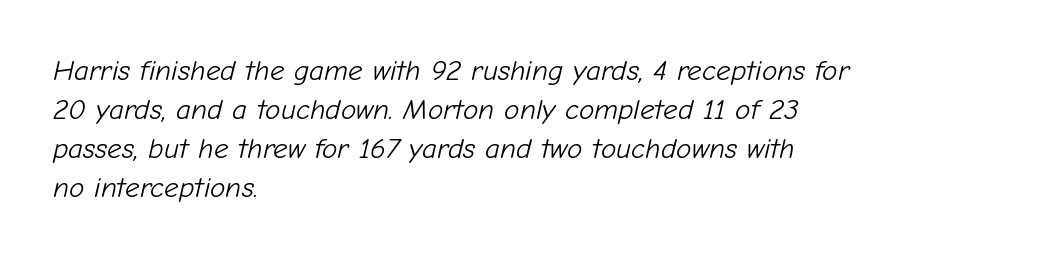
{"italic": "yes", "lean": "right", "slant_degrees": 12, "bold": "no", "weight": "light", "width": "normal", "stroke_contrast": "low", "x_height": "medium", "monospaced": "no", "underline": "no", "align": "left", "line_spacing": "normal", "line_spacing_ratio": 1.35, "letter_spacing": "normal", "letter_spacing_em": 0.0, "glyph_px": 29}
